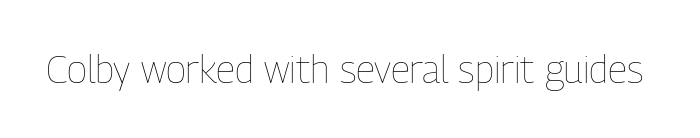
Q: Is the text bold? A: No.
Q: Is the text italic (slanted)? A: No, it is upright.
Q: Is the text underlined? A: No.
Q: Is the spacing between letters normal or unusually wide? A: Normal.
Q: Width (condensed, normal, or wide)? A: Condensed.
Q: Stroke contrast? A: Low.
Q: x-height? A: Medium.
Q: Monospaced? A: No.
